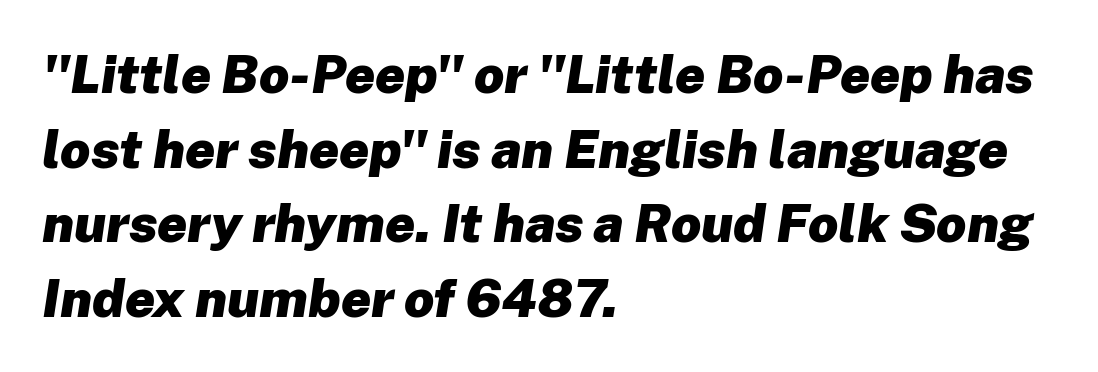
{"italic": "yes", "lean": "right", "slant_degrees": 8, "bold": "yes", "weight": "heavy", "width": "normal", "stroke_contrast": "low", "x_height": "medium", "monospaced": "no", "underline": "no", "align": "left", "line_spacing": "normal", "line_spacing_ratio": 1.41, "letter_spacing": "normal", "letter_spacing_em": 0.0, "glyph_px": 53}
